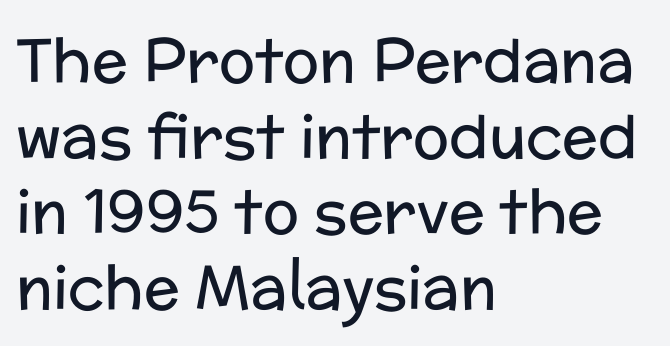
Q: Is the text bold? A: No.
Q: Is the text italic (slanted)? A: No, it is upright.
Q: Is the typeface a serif or a sans-serif typeface? A: Sans-serif.
Q: Is the text underlined? A: No.
Q: How is the paragraph aligned? A: Left-aligned.
Q: Is the spacing between letters normal or unusually wide? A: Normal.
Q: Is the spacing between lines tight, normal or loose? A: Normal.
Q: Width (condensed, normal, or wide)? A: Normal.
Q: Stroke contrast? A: Low.
Q: x-height? A: Medium.
Q: Monospaced? A: No.
